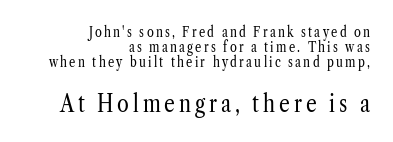
Do the letters lean? They stand straight. Quick note: underline off. Type size steps up from the first block to the second. Layout note: lines flush right.
